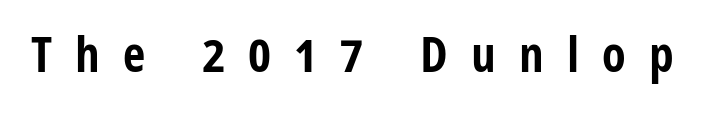
The image shows 49 px bold, condensed sans-serif type, upright; set unusually wide letter spacing (+0.47 em), not underlined; low stroke contrast and a medium x-height.
